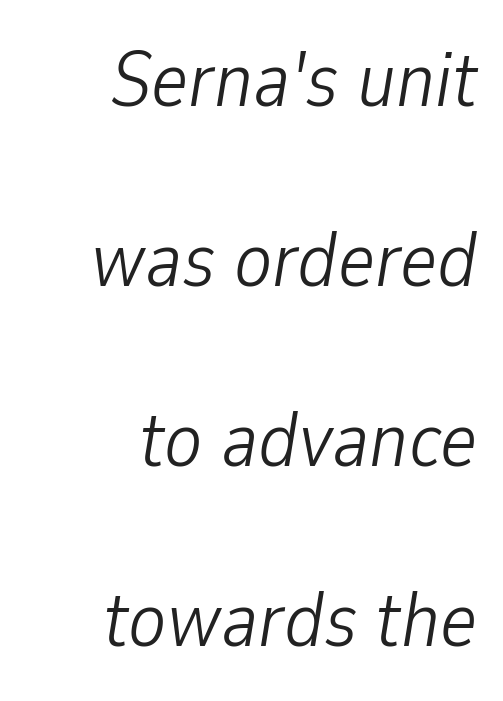
The image shows 79 px light, condensed type, italic (leaning right); set right-aligned, loose line spacing (2.28x), normal letter spacing, not underlined; low stroke contrast and a medium x-height.
